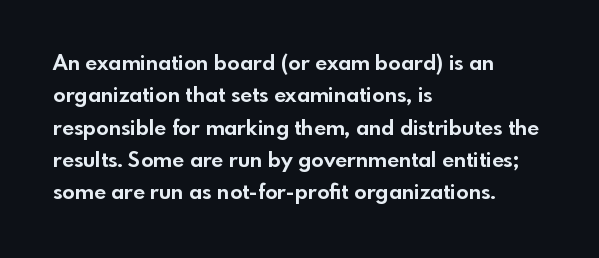
Q: Is the text bold? A: Yes.
Q: Is the text italic (slanted)? A: No, it is upright.
Q: Is the text underlined? A: No.
Q: How is the paragraph aligned? A: Left-aligned.
Q: Is the spacing between letters normal or unusually wide? A: Normal.
Q: Is the spacing between lines tight, normal or loose? A: Normal.
